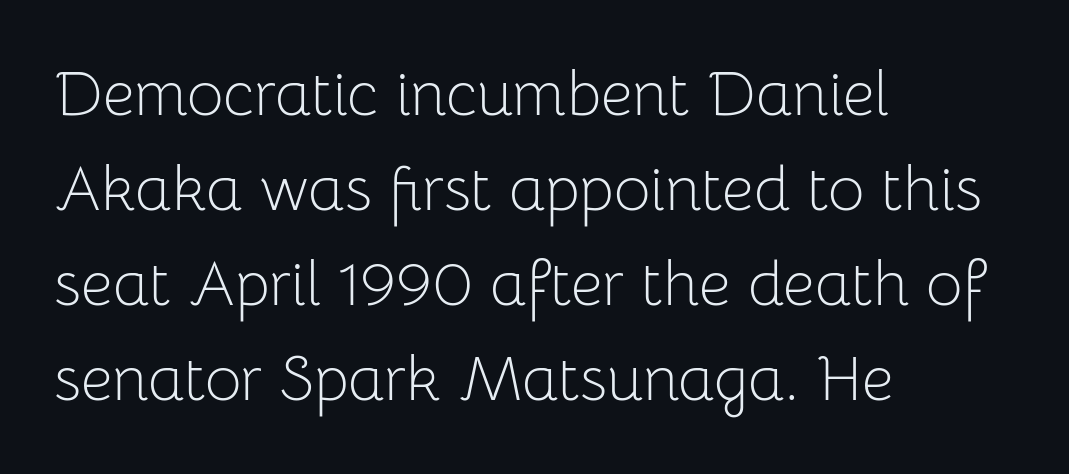
Q: Is the text bold? A: No.
Q: Is the text italic (slanted)? A: No, it is upright.
Q: Is the typeface a serif or a sans-serif typeface? A: Sans-serif.
Q: Is the text underlined? A: No.
Q: How is the paragraph aligned? A: Left-aligned.
Q: Is the spacing between letters normal or unusually wide? A: Normal.
Q: Is the spacing between lines tight, normal or loose? A: Normal.
Q: Width (condensed, normal, or wide)? A: Normal.
Q: Stroke contrast? A: Low.
Q: x-height? A: Medium.
Q: Monospaced? A: No.
